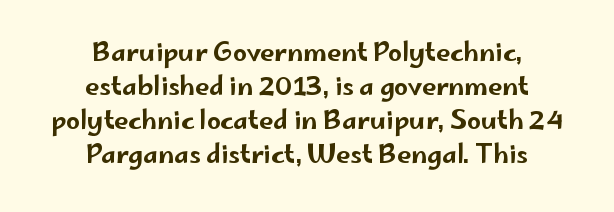
{"italic": "no", "underline": "no", "align": "center", "line_spacing": "normal", "line_spacing_ratio": 1.36, "letter_spacing": "normal", "letter_spacing_em": 0.0, "glyph_px": 25}
